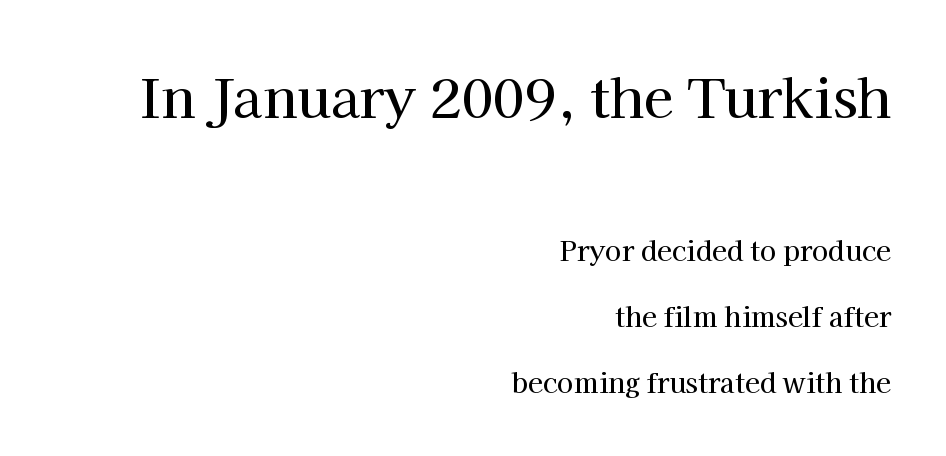
Q: Is the text italic (slanted)? A: No, it is upright.
Q: Is the typeface a serif or a sans-serif typeface? A: Serif.
Q: Is the text underlined? A: No.
Q: How is the paragraph aligned? A: Right-aligned.
Q: Is the spacing between letters normal or unusually wide? A: Normal.
Q: Is the spacing between lines tight, normal or loose? A: Loose.
Q: Which block of text is set in a larger size, the first (top) or the second (bottom)? A: The first (top) one.
Q: Width (condensed, normal, or wide)? A: Normal.
Q: Stroke contrast? A: High.
Q: x-height? A: Medium.
Q: Monospaced? A: No.
